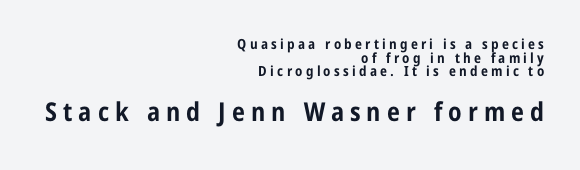
The image shows 26 px bold type, upright; set right-aligned, tight line spacing (0.98x), unusually wide letter spacing (+0.23 em), not underlined; the second (bottom) block is 1.86x larger.
